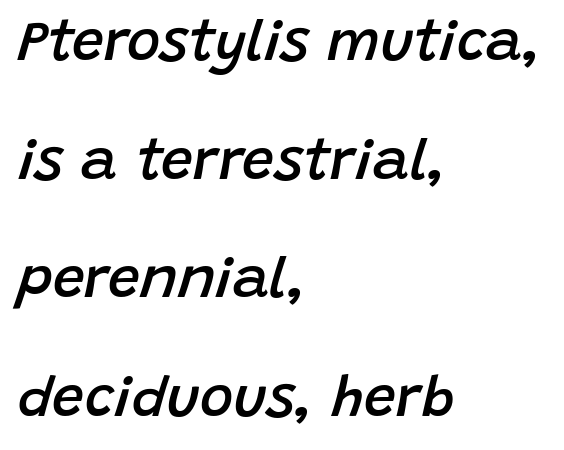
{"italic": "yes", "lean": "right", "slant_degrees": 15, "bold": "semi", "weight": "semibold", "width": "normal", "stroke_contrast": "low", "x_height": "large", "monospaced": "no", "underline": "no", "align": "left", "line_spacing": "loose", "line_spacing_ratio": 2.08, "letter_spacing": "normal", "letter_spacing_em": 0.0, "glyph_px": 57}
